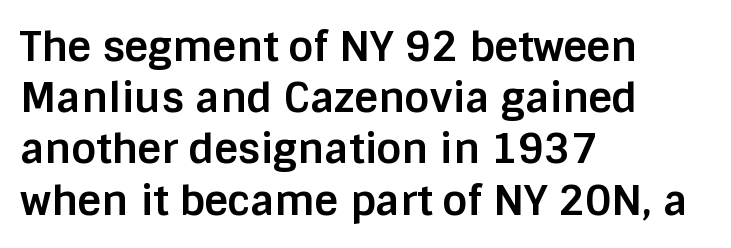
Q: Is the text bold? A: Yes.
Q: Is the text italic (slanted)? A: No, it is upright.
Q: Is the typeface a serif or a sans-serif typeface? A: Sans-serif.
Q: Is the text underlined? A: No.
Q: How is the paragraph aligned? A: Left-aligned.
Q: Is the spacing between letters normal or unusually wide? A: Normal.
Q: Is the spacing between lines tight, normal or loose? A: Normal.
Q: Width (condensed, normal, or wide)? A: Normal.
Q: Stroke contrast? A: Low.
Q: x-height? A: Large.
Q: Monospaced? A: No.
